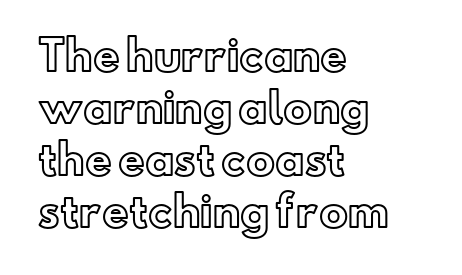
The image shows 41 px text type, upright; set left-aligned, normal line spacing (1.27x), normal letter spacing, not underlined; a small x-height.
